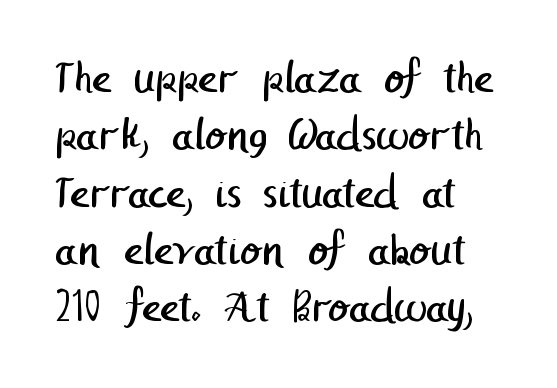
The cut favours lightness, reaching ordinary text weight at its darkest. Horizontal alignment here is leftward, the default for most running prose. The glyphs are unaccompanied by any horizontal stroke below them. This rendering employs a face without finishing strokes, i.e., a sans-serif. These lines keep a tight, regular rhythm from letter to letter.
